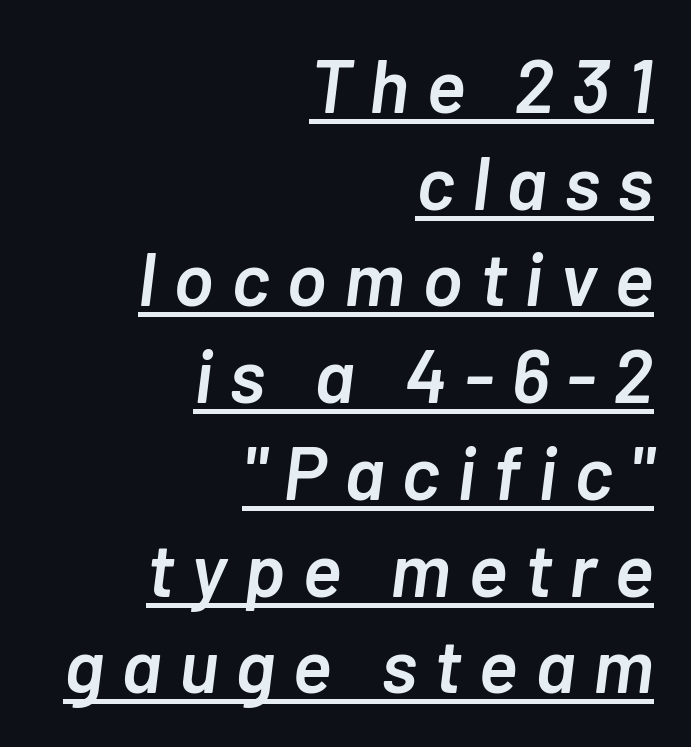
Q: Is the text bold? A: Semi-bold.
Q: Is the text italic (slanted)? A: Yes, it leans right by about 7 degrees.
Q: Is the text underlined? A: Yes.
Q: How is the paragraph aligned? A: Right-aligned.
Q: Is the spacing between letters normal or unusually wide? A: Unusually wide.
Q: Is the spacing between lines tight, normal or loose? A: Normal.
Q: Width (condensed, normal, or wide)? A: Normal.
Q: Stroke contrast? A: Low.
Q: x-height? A: Medium.
Q: Monospaced? A: No.
